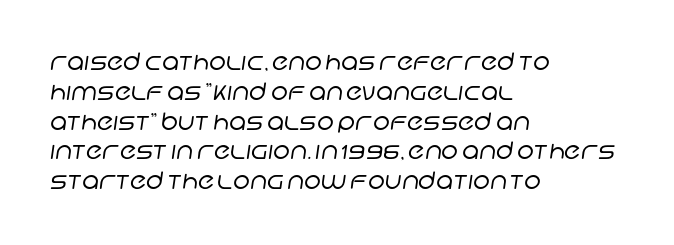
Q: Is the text bold? A: No.
Q: Is the text underlined? A: No.
Q: How is the paragraph aligned? A: Left-aligned.
Q: Is the spacing between letters normal or unusually wide? A: Normal.
